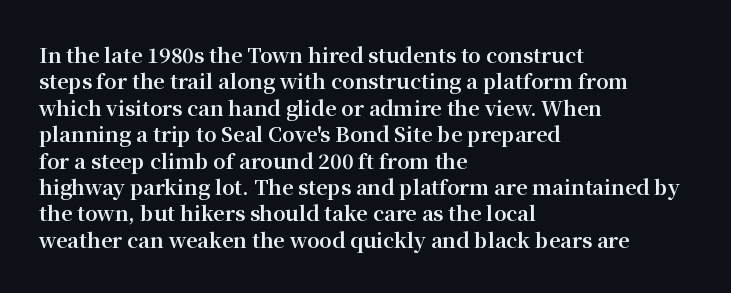
The image shows 20 px bold type, upright; set left-aligned, normal line spacing (1.32x), normal letter spacing, not underlined.
